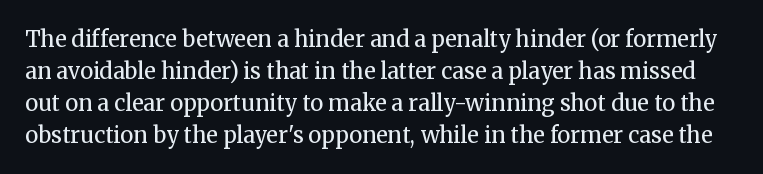
Q: Is the text bold? A: No.
Q: Is the text italic (slanted)? A: No, it is upright.
Q: Is the text underlined? A: No.
Q: Is the spacing between letters normal or unusually wide? A: Normal.
Q: Is the spacing between lines tight, normal or loose? A: Normal.
